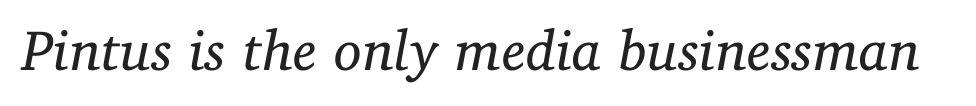
{"serif": "yes", "italic": "yes", "lean": "right", "slant_degrees": 11, "bold": "no", "weight": "regular", "width": "normal", "stroke_contrast": "low", "x_height": "medium", "monospaced": "no", "underline": "no", "letter_spacing": "normal", "letter_spacing_em": 0.0, "glyph_px": 57}
